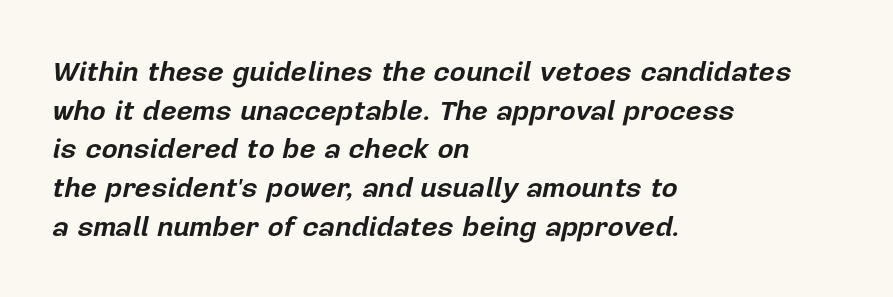
{"italic": "yes", "lean": "right", "slant_degrees": 12, "bold": "yes", "weight": "bold", "width": "normal", "stroke_contrast": "low", "x_height": "medium", "monospaced": "no", "underline": "no", "align": "left", "line_spacing": "normal", "line_spacing_ratio": 1.38, "letter_spacing": "normal", "letter_spacing_em": 0.0, "glyph_px": 28}
